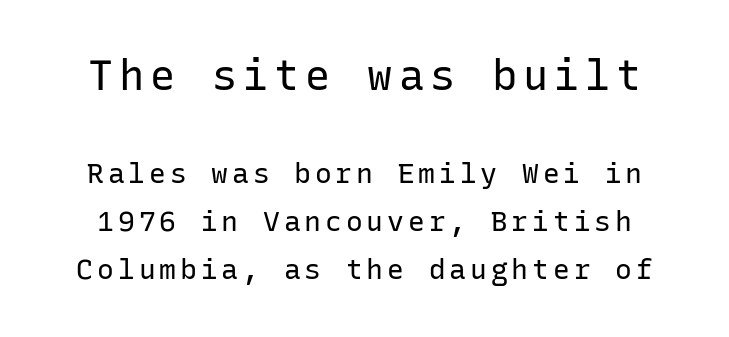
Q: Is the text bold? A: No.
Q: Is the text italic (slanted)? A: No, it is upright.
Q: Is the typeface a serif or a sans-serif typeface? A: Sans-serif.
Q: Is the text underlined? A: No.
Q: Which block of text is set in a larger size, the first (top) or the second (bottom)? A: The first (top) one.
Q: Width (condensed, normal, or wide)? A: Normal.
Q: Stroke contrast? A: Low.
Q: x-height? A: Medium.
Q: Monospaced? A: Yes.
